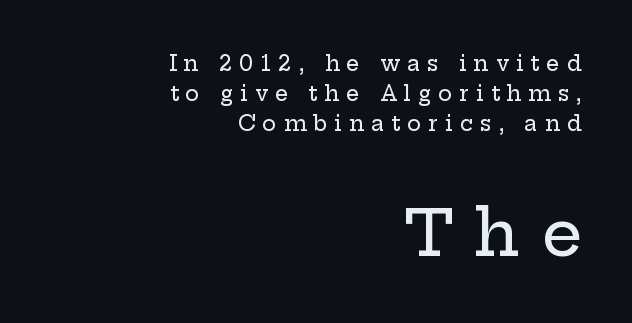
{"serif": "yes", "italic": "no", "width": "wide", "stroke_contrast": "low", "x_height": "medium", "monospaced": "no", "underline": "no", "align": "right", "line_spacing": "normal", "line_spacing_ratio": 1.44, "letter_spacing": "wide", "letter_spacing_em": 0.33, "larger_block": "second", "size_ratio": 3.05, "glyph_px": 64}
